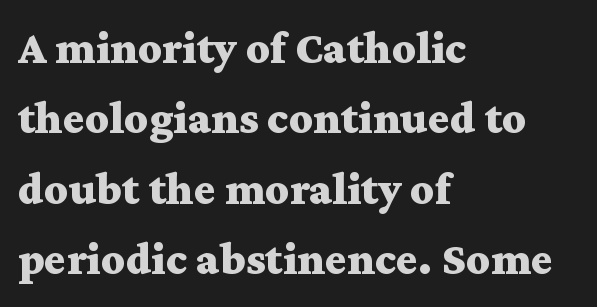
If you drew a line through each stem, it would be perfectly vertical. Thick stems and heavy bowls — unmistakably bold. Old-style or modern, the face here clearly has serifs. The type is set solid horizontally, with unmodified tracking.
